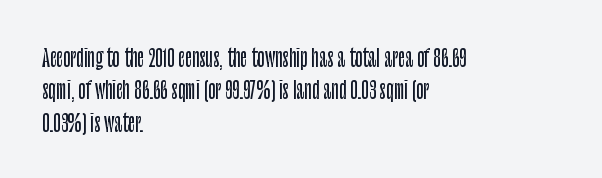
{"italic": "no", "underline": "no", "align": "left", "line_spacing": "normal", "line_spacing_ratio": 1.35, "letter_spacing": "normal", "letter_spacing_em": 0.0, "glyph_px": 24}
